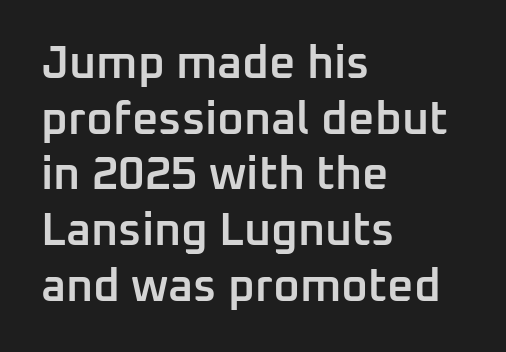
Stems and bowls a touch heavier than normal — semibold. This rendering uses left alignment, leaving the right contour irregular. Words appear dense and cohesive because spacing is normal. I'd call this a sans setting — the letters go barefoot.
